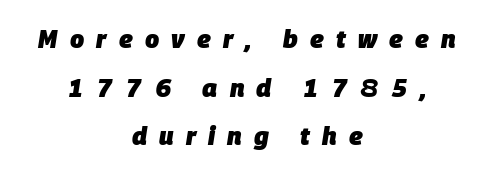
{"italic": "yes", "lean": "right", "slant_degrees": 9, "bold": "yes", "underline": "no", "align": "center", "line_spacing": "loose", "line_spacing_ratio": 1.95, "letter_spacing": "wide", "letter_spacing_em": 0.49, "glyph_px": 25}
